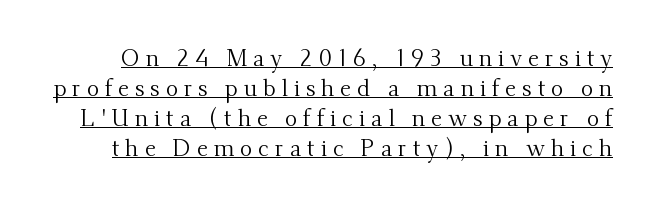
{"italic": "no", "bold": "no", "underline": "yes", "line_spacing": "normal", "line_spacing_ratio": 1.3, "letter_spacing": "wide", "letter_spacing_em": 0.26, "glyph_px": 23}
